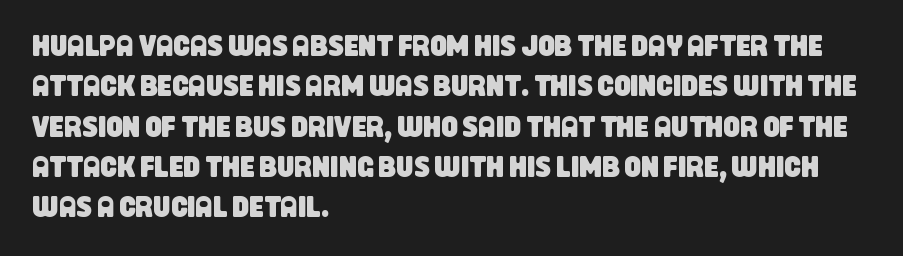
Nothing unusual about the tracking: characters are spaced as the font intends. Horizontal alignment here is leftward, the default for most running prose. A sans-serif font was chosen for this passage. Only glyphs here, with clear space below each row.
